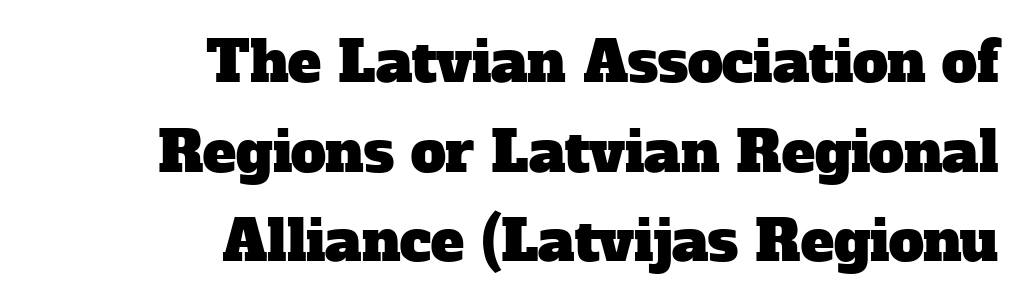
{"serif": "yes", "width": "normal", "stroke_contrast": "low", "x_height": "medium", "monospaced": "no", "underline": "no", "align": "right", "line_spacing": "normal", "line_spacing_ratio": 1.6, "letter_spacing": "normal", "letter_spacing_em": 0.0, "glyph_px": 56}
